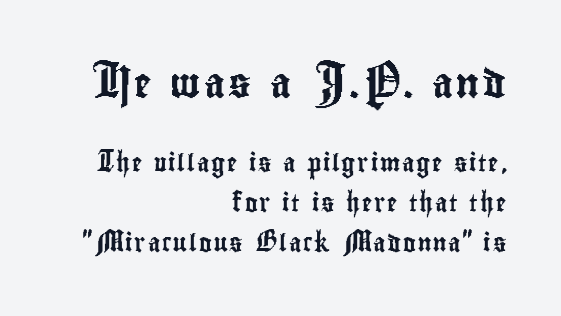
Q: Is the text italic (slanted)? A: No, it is upright.
Q: Is the typeface a serif or a sans-serif typeface? A: Sans-serif.
Q: Is the text underlined? A: No.
Q: How is the paragraph aligned? A: Right-aligned.
Q: Is the spacing between lines tight, normal or loose? A: Loose.
Q: Which block of text is set in a larger size, the first (top) or the second (bottom)? A: The first (top) one.
Q: Width (condensed, normal, or wide)? A: Condensed.
Q: Stroke contrast? A: Low.
Q: x-height? A: Small.
Q: Monospaced? A: No.
